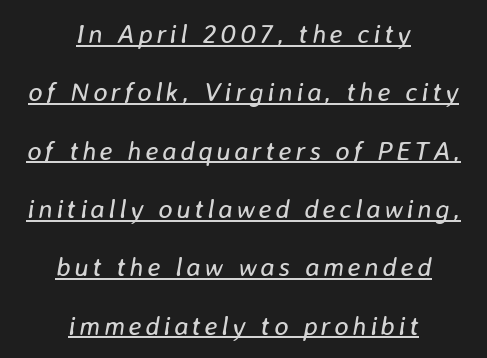
The image shows 27 px text type, italic (leaning right); set centered, loose line spacing (2.16x), underlined.
